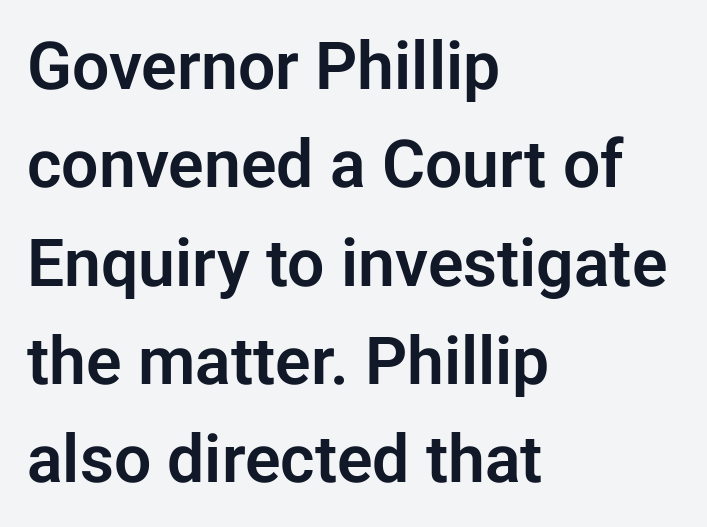
{"serif": "no", "italic": "no", "width": "normal", "stroke_contrast": "low", "x_height": "medium", "monospaced": "no", "underline": "no", "align": "left", "line_spacing": "normal", "line_spacing_ratio": 1.49, "letter_spacing": "normal", "letter_spacing_em": 0.0, "glyph_px": 66}
